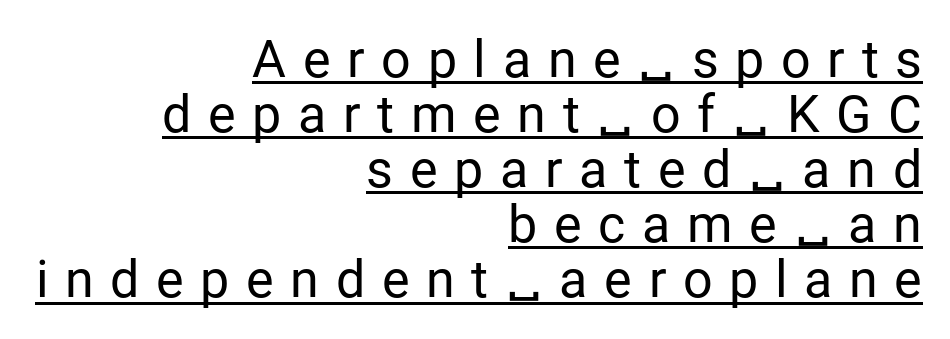
Every word sits above its own underline. Serifs: no, the terminals of the letterforms are clean. Very little white space separates one row of letters from the next. The passage shown is typed in a proportional face where columns would drift. The tracking reads as deliberately expanded to a designer's eye. Short and long lines alike share a common ending point at right.
